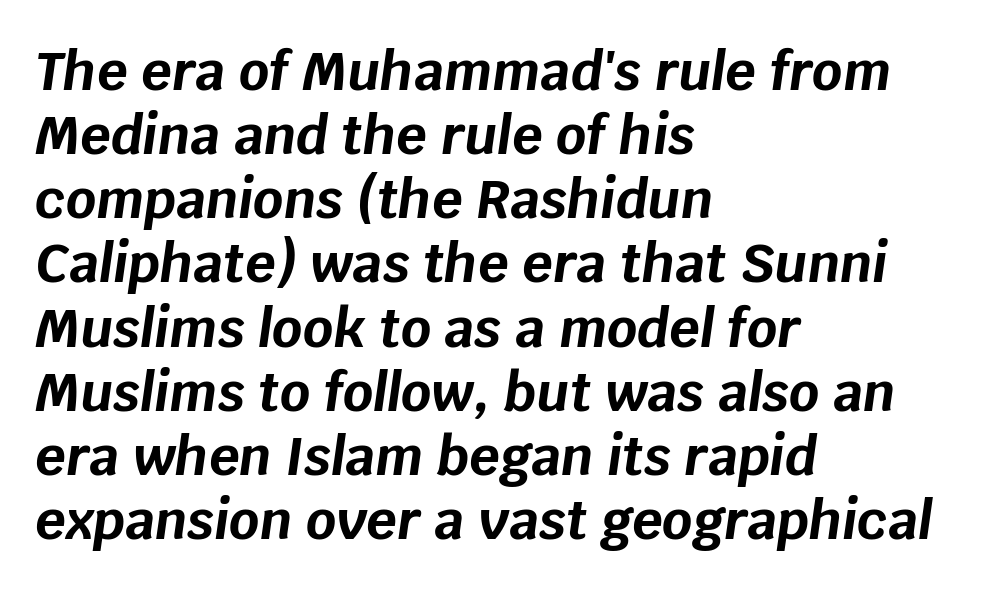
{"italic": "yes", "lean": "right", "slant_degrees": 8, "bold": "yes", "weight": "bold", "width": "normal", "stroke_contrast": "low", "x_height": "large", "monospaced": "no", "underline": "no", "align": "left", "line_spacing_ratio": 1.21, "letter_spacing": "normal", "letter_spacing_em": 0.0, "glyph_px": 53}
